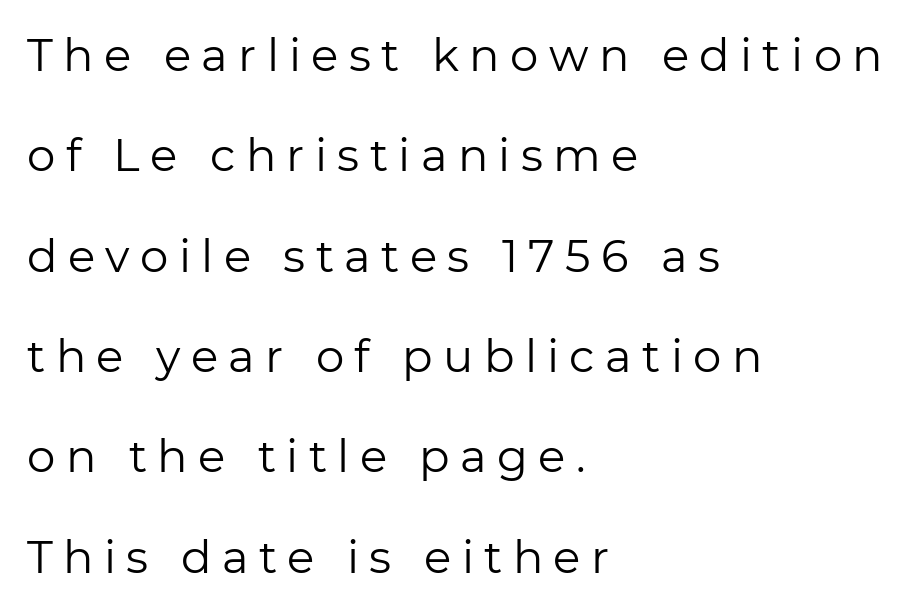
Q: Is the text bold? A: No.
Q: Is the text italic (slanted)? A: No, it is upright.
Q: Is the typeface a serif or a sans-serif typeface? A: Sans-serif.
Q: Is the text underlined? A: No.
Q: How is the paragraph aligned? A: Left-aligned.
Q: Is the spacing between letters normal or unusually wide? A: Unusually wide.
Q: Is the spacing between lines tight, normal or loose? A: Loose.
Q: Width (condensed, normal, or wide)? A: Normal.
Q: Stroke contrast? A: Low.
Q: x-height? A: Medium.
Q: Monospaced? A: No.
